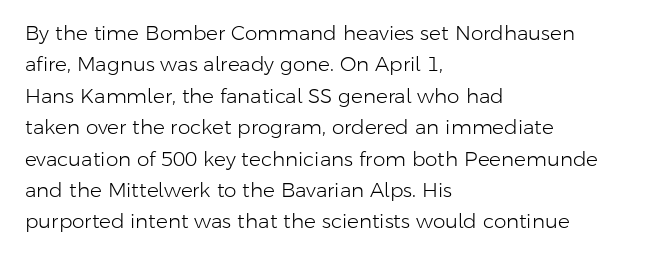
Q: Is the text bold? A: No.
Q: Is the text italic (slanted)? A: No, it is upright.
Q: Is the text underlined? A: No.
Q: How is the paragraph aligned? A: Left-aligned.
Q: Is the spacing between letters normal or unusually wide? A: Normal.
Q: Is the spacing between lines tight, normal or loose? A: Normal.
